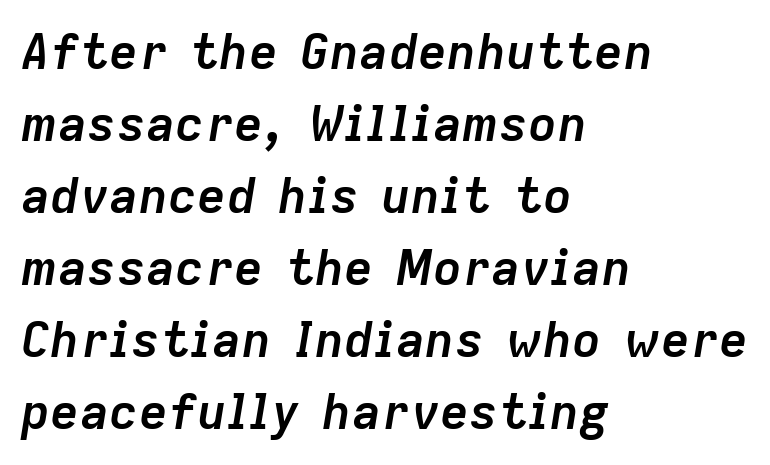
Letter spacing: default. Does the copy run flush right? No — it runs flush left. The space between consecutive lines is moderate. These lines are rendered in a variable-pitch font.
